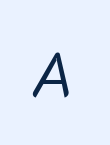
{"italic": "yes", "lean": "right", "slant_degrees": 10, "bold": "no", "weight": "regular", "width": "normal", "stroke_contrast": "low", "x_height": "medium", "monospaced": "no", "underline": "no", "letter_spacing": "wide", "letter_spacing_em": 0.21, "glyph_px": 62}
